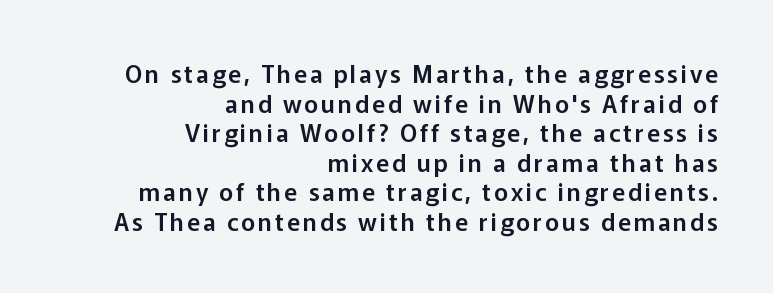
The letters stand straight up with perfectly vertical stems. Reading down the block, your eye finds every line finishing at a fixed right position. The specimen omits any rule beneath the text block's lines.
